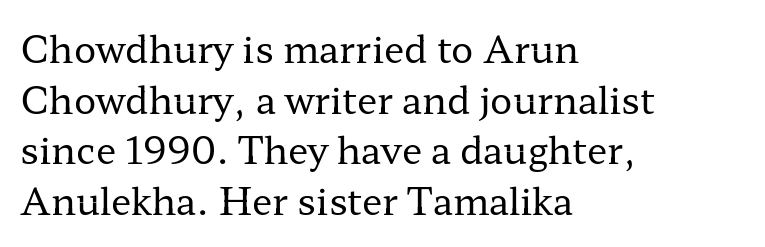
Q: Is the text bold? A: No.
Q: Is the text italic (slanted)? A: No, it is upright.
Q: Is the typeface a serif or a sans-serif typeface? A: Serif.
Q: Is the text underlined? A: No.
Q: How is the paragraph aligned? A: Left-aligned.
Q: Is the spacing between letters normal or unusually wide? A: Normal.
Q: Is the spacing between lines tight, normal or loose? A: Normal.
Q: Width (condensed, normal, or wide)? A: Wide.
Q: Stroke contrast? A: Low.
Q: x-height? A: Medium.
Q: Monospaced? A: No.
